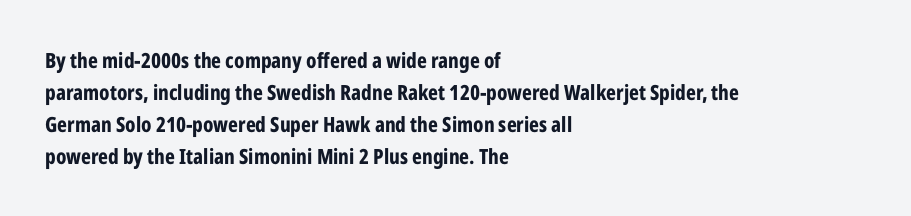
Q: Is the text bold? A: Yes.
Q: Is the text italic (slanted)? A: No, it is upright.
Q: Is the text underlined? A: No.
Q: How is the paragraph aligned? A: Left-aligned.
Q: Is the spacing between letters normal or unusually wide? A: Normal.
Q: Is the spacing between lines tight, normal or loose? A: Normal.
